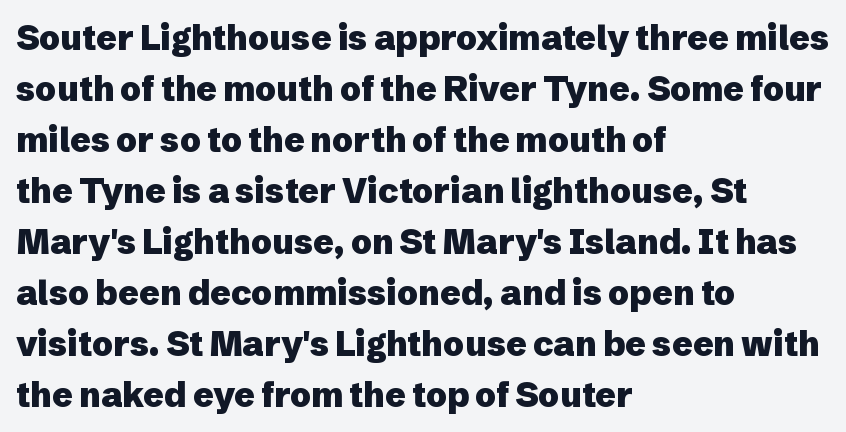
Q: Is the text bold? A: Yes.
Q: Is the text italic (slanted)? A: No, it is upright.
Q: Is the typeface a serif or a sans-serif typeface? A: Sans-serif.
Q: Is the text underlined? A: No.
Q: How is the paragraph aligned? A: Left-aligned.
Q: Is the spacing between letters normal or unusually wide? A: Normal.
Q: Is the spacing between lines tight, normal or loose? A: Normal.
Q: Width (condensed, normal, or wide)? A: Normal.
Q: Stroke contrast? A: Low.
Q: x-height? A: Medium.
Q: Monospaced? A: No.
